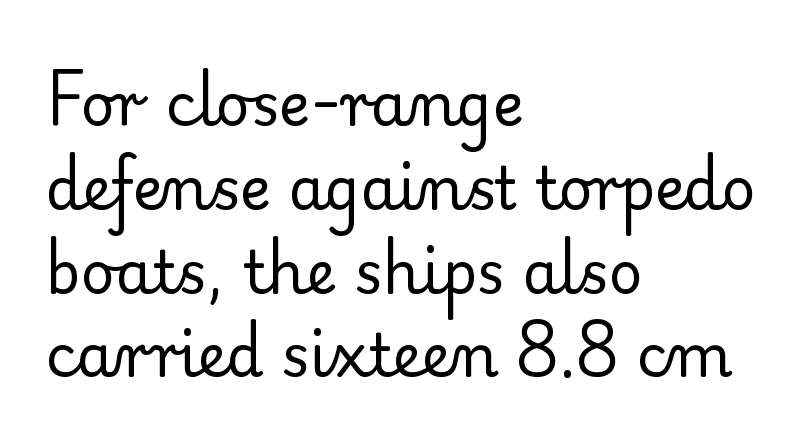
{"serif": "yes", "italic": "no", "bold": "no", "weight": "regular", "width": "normal", "stroke_contrast": "low", "x_height": "small", "monospaced": "no", "underline": "no", "align": "left", "line_spacing": "normal", "line_spacing_ratio": 1.42, "letter_spacing": "normal", "letter_spacing_em": 0.0, "glyph_px": 59}
